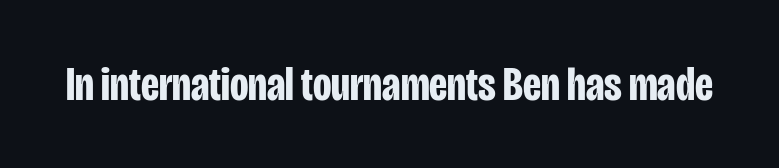
The image shows 48 px bold, condensed sans-serif type, upright; set normal letter spacing, not underlined; low stroke contrast and a large x-height.
